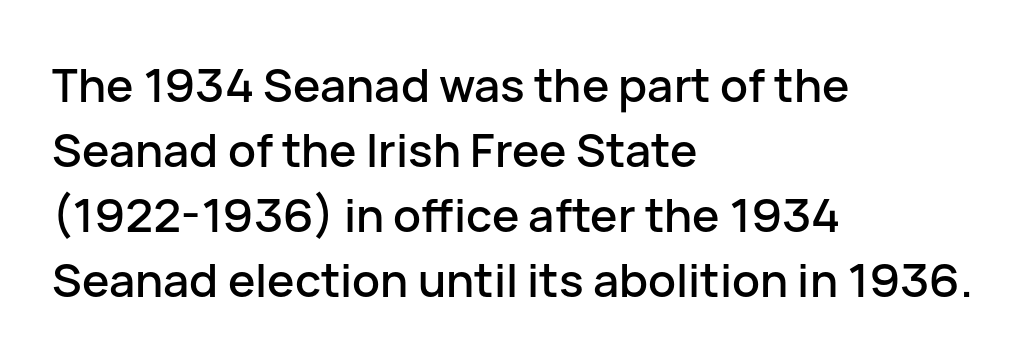
All the whitespace from short lines collects on the right. Do the letters lean? They stand straight. The string is rendered with underlining switched off. Stroke terminals: plain, sans-serif.
